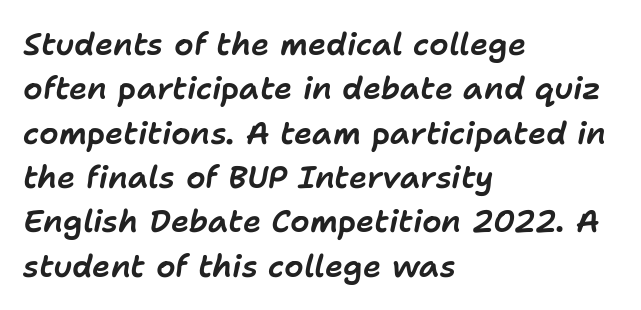
Q: Is the text italic (slanted)? A: Yes, it leans right by about 11 degrees.
Q: Is the text underlined? A: No.
Q: How is the paragraph aligned? A: Left-aligned.
Q: Is the spacing between letters normal or unusually wide? A: Normal.
Q: Is the spacing between lines tight, normal or loose? A: Normal.
Q: Width (condensed, normal, or wide)? A: Normal.
Q: Stroke contrast? A: Low.
Q: x-height? A: Medium.
Q: Monospaced? A: No.
